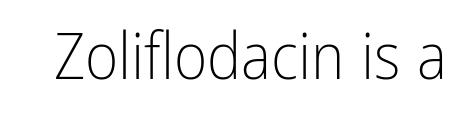
The image shows 64 px light, condensed sans-serif type, upright; set normal letter spacing, not underlined; low stroke contrast and a medium x-height.
